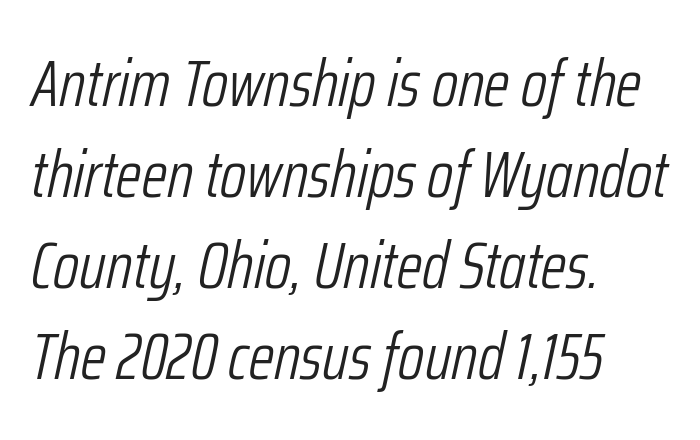
Honestly, there is no underline to notice here at all. A typesetter would call this zero additional tracking. The block of text has a typical density, with ordinary space between rows. Is the block centered? No — it sits flush against the left margin. Each letter keeps its own natural width here, so spacing adapts to shape.
